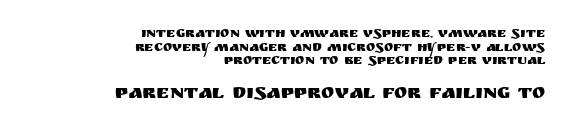
The image shows 20 px text type, upright; set right-aligned, tight line spacing (0.98x), normal letter spacing, not underlined; the second (bottom) block is 1.43x larger.
